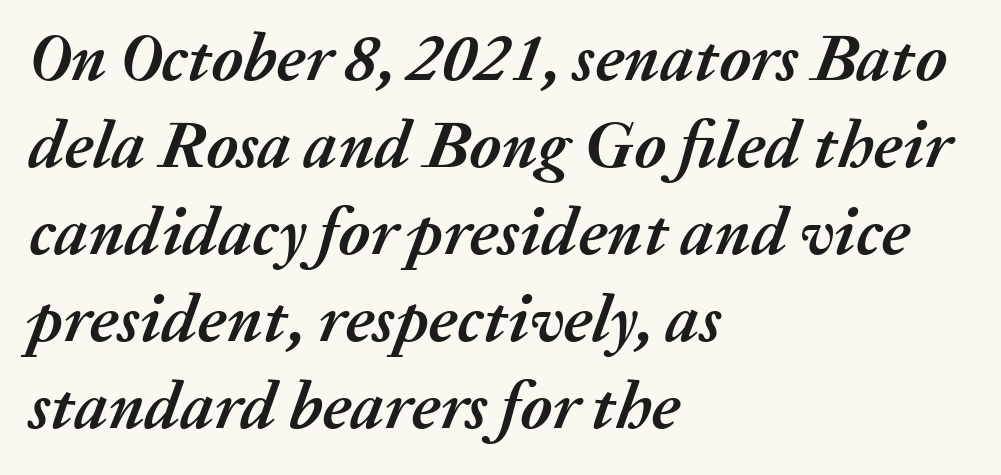
The image shows 67 px semibold type, italic (leaning right); set left-aligned, normal line spacing (1.3x), normal letter spacing, not underlined; medium stroke contrast and a medium x-height.
